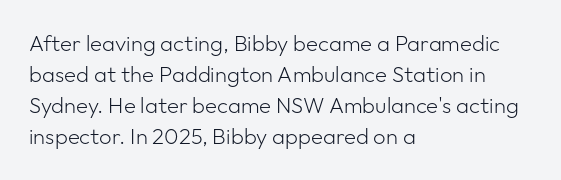
The words here are not underlined. Default kerning and tracking; the words read as compact shapes. The paragraph shown leans on its left margin. Posture: straight, roman, zero tilt. Vertical stems look standard width or narrower in stroke. Vertical spacing — default.
